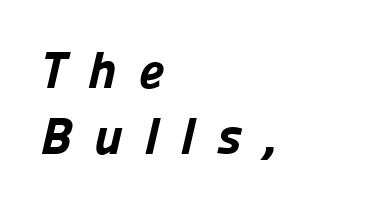
The space between consecutive lines is moderate. Each letter keeps its own natural width here, so spacing adapts to shape. Stroke thickness is high; the sample reads as a true bold. Any mark beneath the type? The region is blank. If you drew a ruler down the left edge, every line would touch it.
